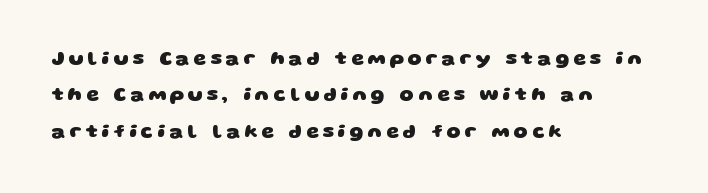
The passage is arranged the way most books set body copy — flush left. Clear beneath every line of the passage. The strokes are fattened all the way to bold. The tracking jumps out immediately: characters are airy and widely separated.
